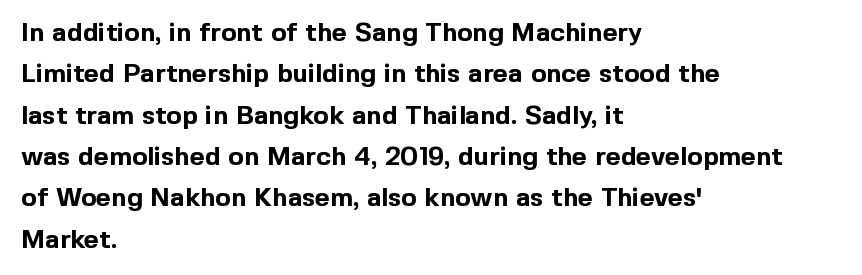
{"italic": "no", "bold": "yes", "underline": "no", "align": "left", "line_spacing": "normal", "line_spacing_ratio": 1.59, "letter_spacing": "normal", "letter_spacing_em": 0.0, "glyph_px": 26}
